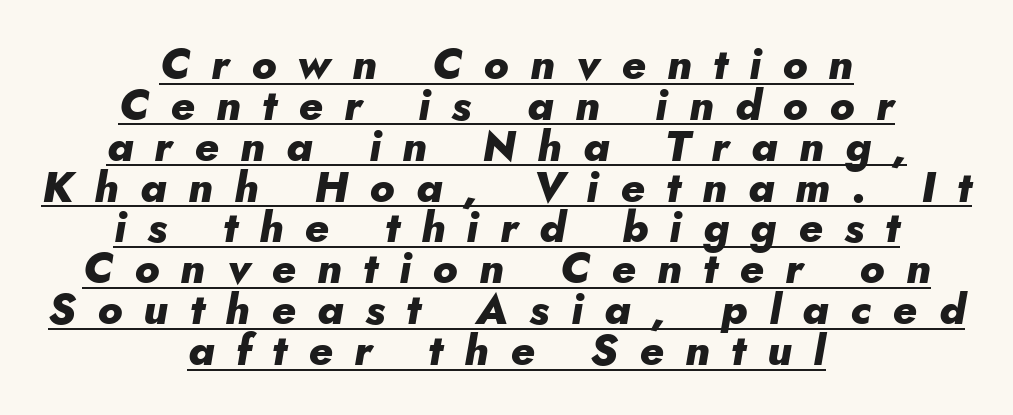
The lettering is marked with a stroke running underneath it. Very little white space separates one row of letters from the next. Teacher's note: observe the equal gaps on both sides — that is centered alignment. The letters advance in unequal steps, a hallmark of proportional type.
